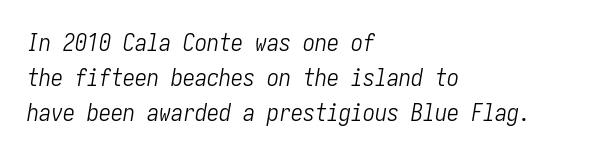
{"italic": "yes", "lean": "right", "slant_degrees": 10, "bold": "no", "underline": "no", "align": "left", "line_spacing": "normal", "line_spacing_ratio": 1.46, "letter_spacing": "normal", "letter_spacing_em": 0.0, "glyph_px": 24}
